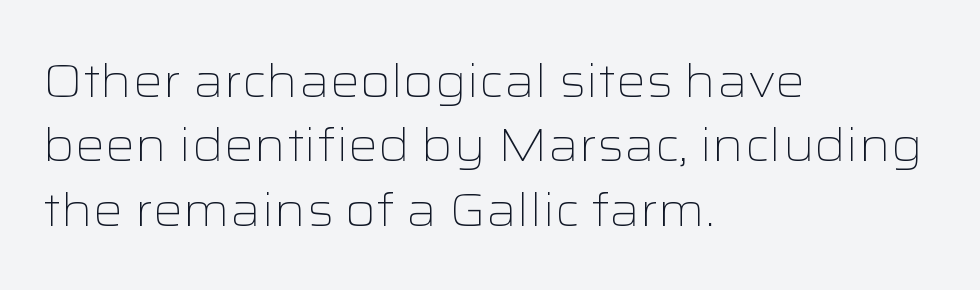
Q: Is the text bold? A: No.
Q: Is the text italic (slanted)? A: No, it is upright.
Q: Is the typeface a serif or a sans-serif typeface? A: Sans-serif.
Q: Is the text underlined? A: No.
Q: How is the paragraph aligned? A: Left-aligned.
Q: Is the spacing between letters normal or unusually wide? A: Normal.
Q: Is the spacing between lines tight, normal or loose? A: Normal.
Q: Width (condensed, normal, or wide)? A: Wide.
Q: Stroke contrast? A: Low.
Q: x-height? A: Medium.
Q: Monospaced? A: No.
